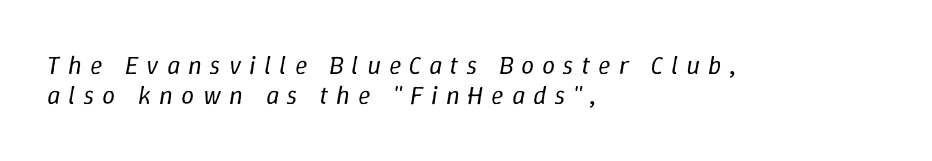
The image shows 26 px text type, italic (leaning right); set left-aligned, line spacing 1.17x, unusually wide letter spacing (+0.31 em), not underlined.
